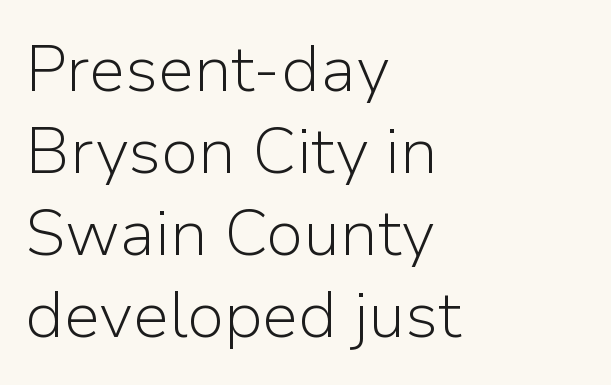
These lines are rendered in a variable-pitch font. Nothing sits at the stroke ends, so this counts as sans-serif. Check the space under the baseline: it is left empty. Upright lettering throughout.
